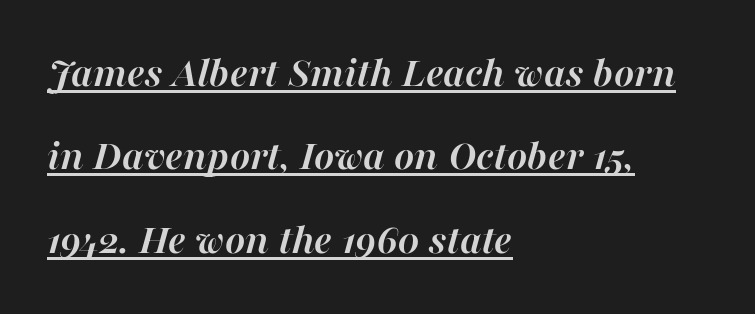
The image shows 43 px semibold type, italic (leaning right); set left-aligned, loose line spacing (1.94x), normal letter spacing, underlined; high stroke contrast and a medium x-height.
